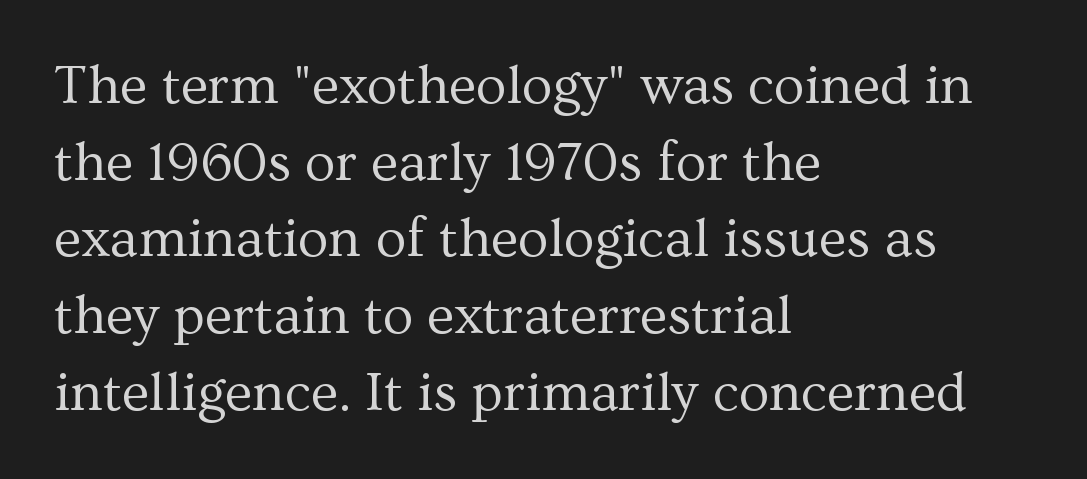
Serifs: yes, visible at the terminals of the letterforms. The font is comparable to plain body text, perhaps lighter. The compositor pushed each line to the left boundary. The lettering holds an erect, upright posture throughout. Letters rest on an invisible, unmarked baseline. Inter-character spacing is left at the font's built-in metrics.
